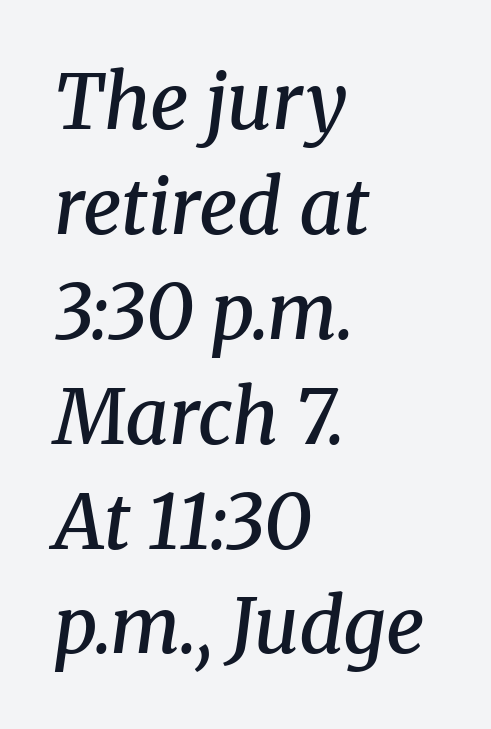
What kind of face is this? One with serifs. The strokes are fattened partway — semibold, not bold. Line beginnings align vertically; line endings do not. Interline gaps are of average width in this sample. When letters slant like this, we call the style italic.
